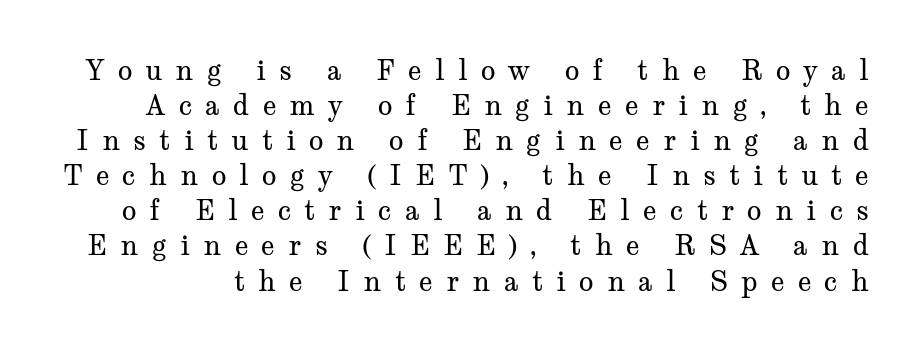
Q: Is the text bold? A: No.
Q: Is the text italic (slanted)? A: No, it is upright.
Q: Is the text underlined? A: No.
Q: Is the spacing between letters normal or unusually wide? A: Unusually wide.
Q: Is the spacing between lines tight, normal or loose? A: Normal.
